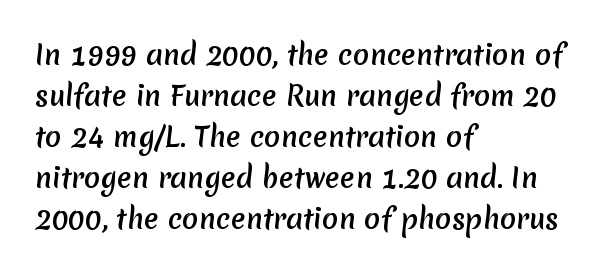
The paragraph has a hard left edge and a soft right edge. The leading is moderate, giving the passage an even texture. Has an underline been added? It has not. The line texture is even and compact thanks to regular tracking.
